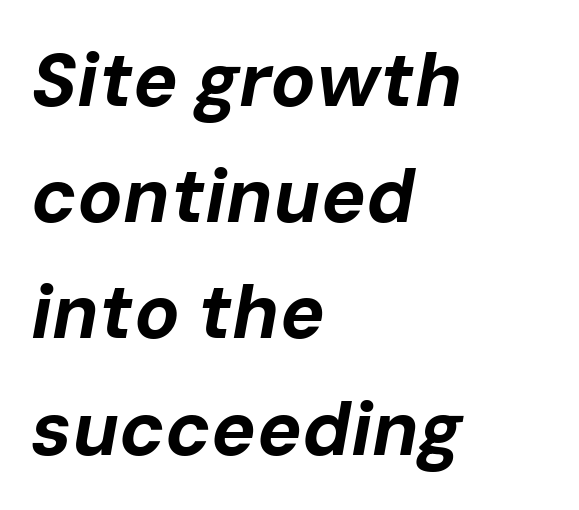
The letters advance in unequal steps, a hallmark of proportional type. Honestly, the row spacing looks completely unremarkable. Weight: bold. This sample uses plain, unmodified letter spacing. The paragraph shown leans on its left margin. The space beneath each line is pristine and unruled.
